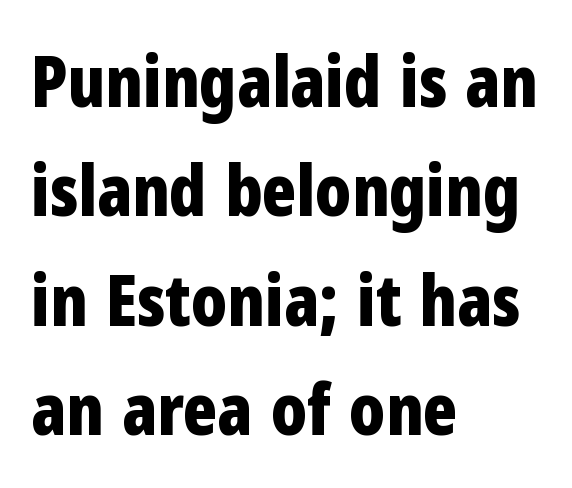
The specimen reads as upright at a glance. Observe the ordinary spacing: letters are neighbours, not strangers. A classic flush-left, rag-right setting is used for this passage. One glance says typical: line gaps are just what's usual. Is this a sans? Yes — the strokes have no serifs.
